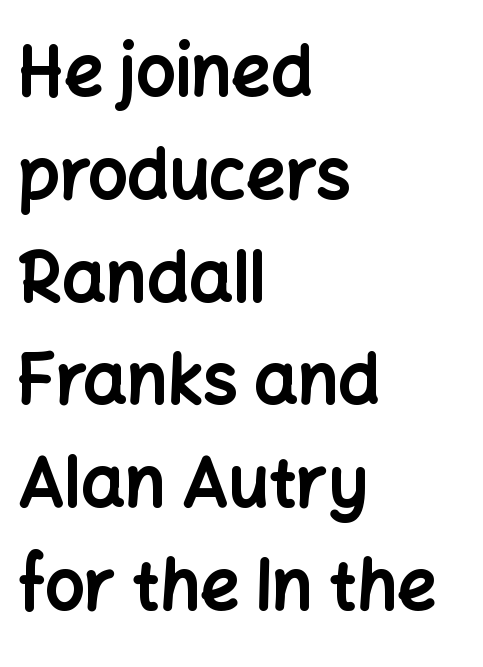
{"serif": "no", "italic": "no", "bold": "yes", "weight": "bold", "width": "normal", "stroke_contrast": "low", "x_height": "medium", "monospaced": "no", "underline": "no", "align": "left", "line_spacing": "normal", "line_spacing_ratio": 1.49, "letter_spacing": "normal", "letter_spacing_em": 0.0, "glyph_px": 69}
